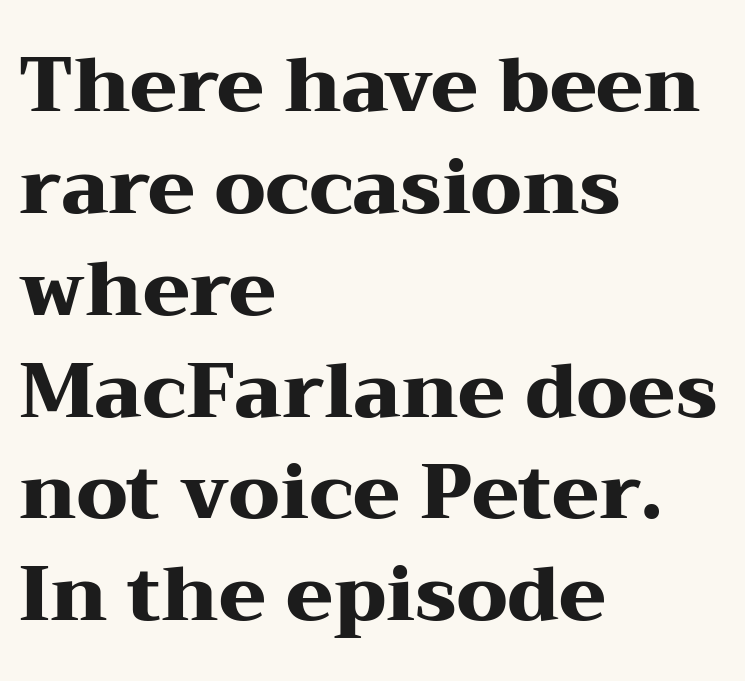
The image shows 76 px heavy, wide serif type, upright; set left-aligned, normal line spacing (1.34x), normal letter spacing, not underlined; medium stroke contrast and a medium x-height.
